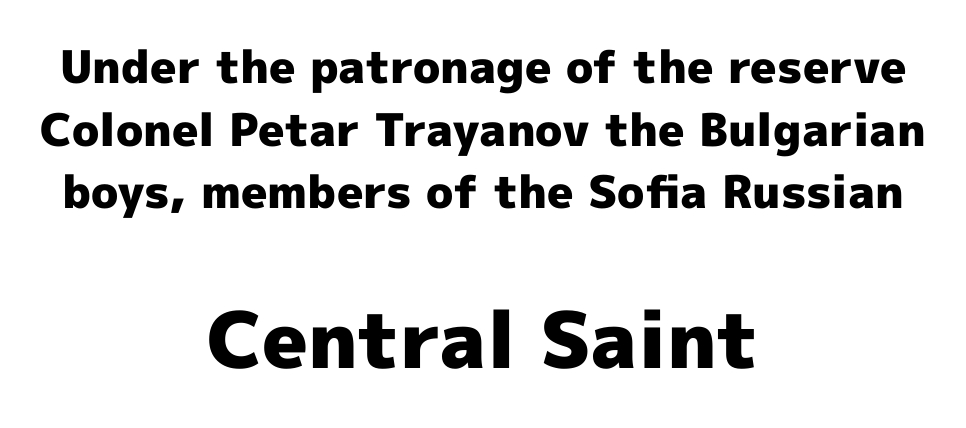
{"serif": "no", "italic": "no", "bold": "yes", "weight": "heavy", "width": "normal", "x_height": "medium", "monospaced": "no", "underline": "no", "align": "center", "line_spacing": "normal", "line_spacing_ratio": 1.39, "letter_spacing": "normal", "letter_spacing_em": 0.0, "larger_block": "second", "size_ratio": 1.73, "glyph_px": 78}
